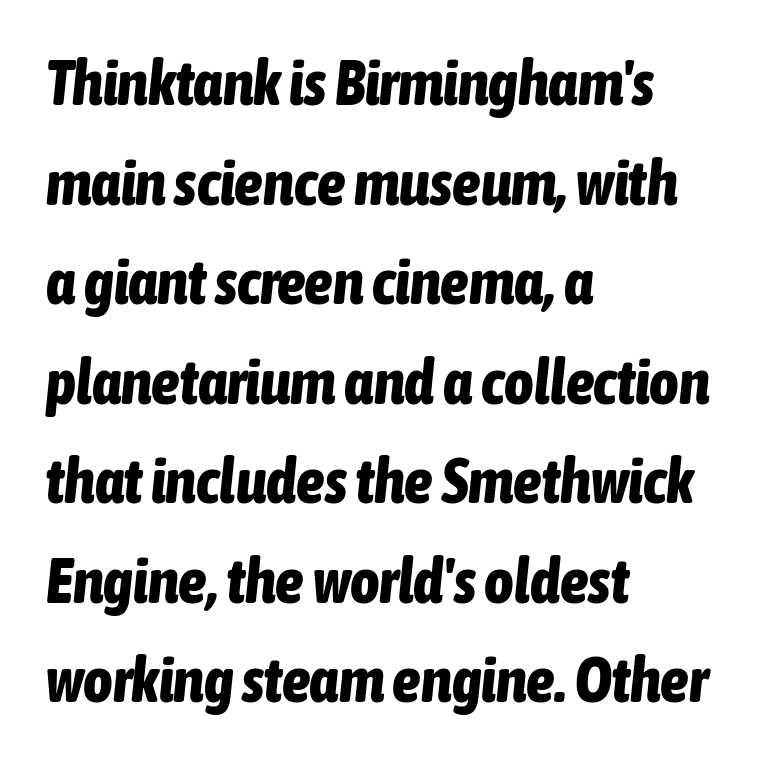
The image shows 63 px bold, condensed type, italic (leaning right); set left-aligned, normal line spacing (1.58x), normal letter spacing, not underlined; low stroke contrast and a medium x-height.
